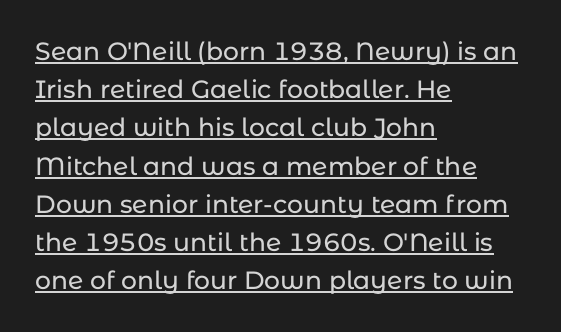
Q: Is the text italic (slanted)? A: No, it is upright.
Q: Is the text underlined? A: Yes.
Q: How is the paragraph aligned? A: Left-aligned.
Q: Is the spacing between letters normal or unusually wide? A: Normal.
Q: Is the spacing between lines tight, normal or loose? A: Normal.
